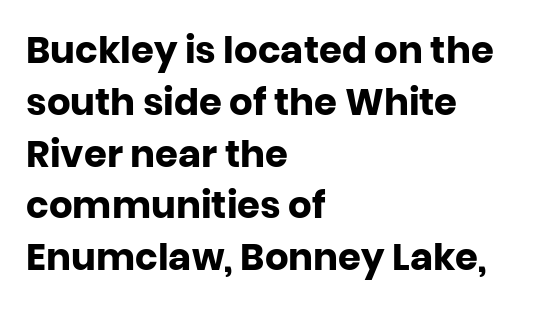
The image shows 37 px heavy sans-serif type, upright; set left-aligned, normal line spacing (1.4x), normal letter spacing, not underlined; low stroke contrast and a large x-height.
